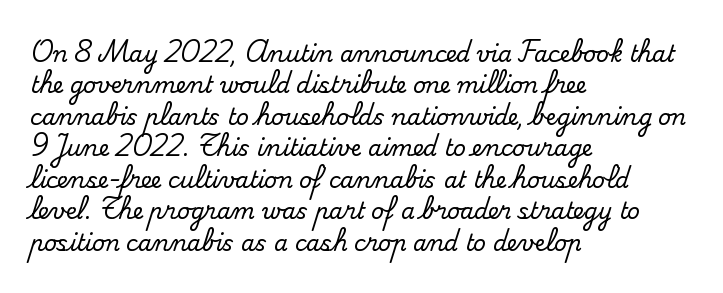
Q: Is the text italic (slanted)? A: Yes.
Q: Is the text underlined? A: No.
Q: How is the paragraph aligned? A: Left-aligned.
Q: Is the spacing between letters normal or unusually wide? A: Normal.
Q: Is the spacing between lines tight, normal or loose? A: Normal.
